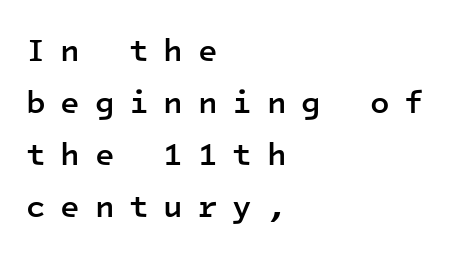
{"serif": "no", "italic": "no", "bold": "semi", "weight": "semibold", "width": "normal", "stroke_contrast": "low", "x_height": "medium", "monospaced": "yes", "underline": "no", "align": "left", "line_spacing": "normal", "line_spacing_ratio": 1.62, "letter_spacing": "wide", "letter_spacing_em": 0.46, "glyph_px": 32}
